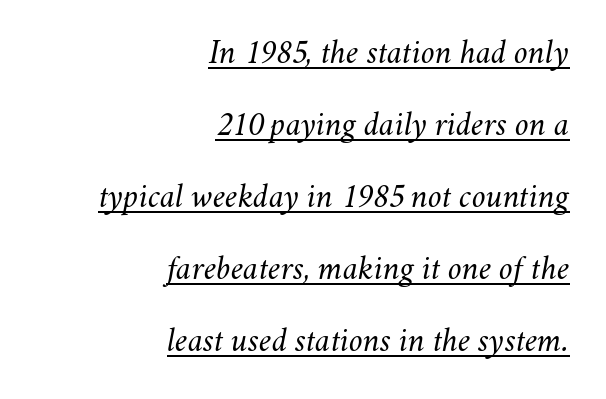
The image shows 35 px light type, italic (leaning right); set right-aligned, loose line spacing (2.06x), normal letter spacing, underlined; medium stroke contrast and a small x-height.
